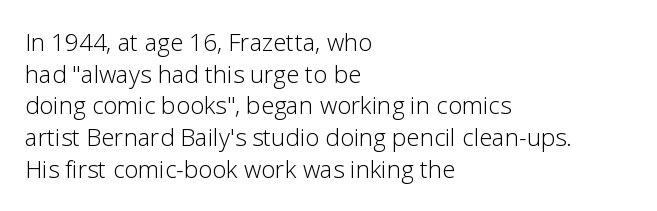
The image shows 24 px text type, upright; set left-aligned, normal line spacing (1.32x), normal letter spacing, not underlined.
